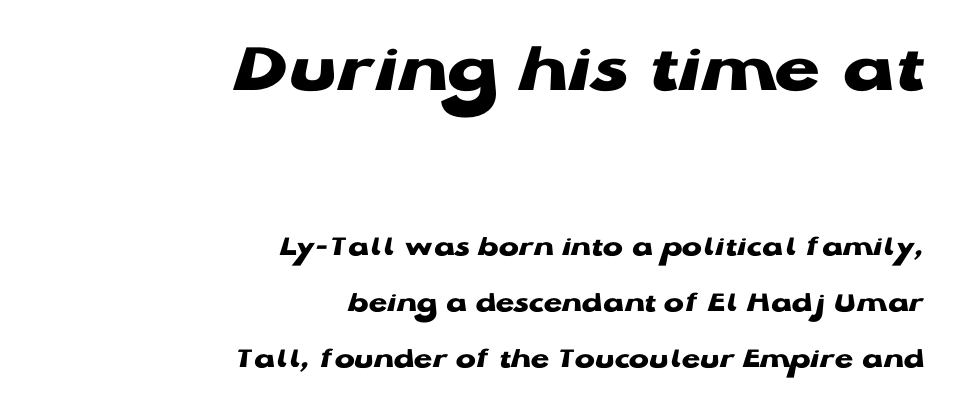
{"serif": "no", "italic": "no", "bold": "yes", "weight": "heavy", "width": "wide", "stroke_contrast": "low", "x_height": "medium", "monospaced": "no", "underline": "no", "align": "right", "line_spacing_ratio": 1.87, "letter_spacing": "normal", "letter_spacing_em": 0.0, "larger_block": "first", "size_ratio": 2.47, "glyph_px": 74}
